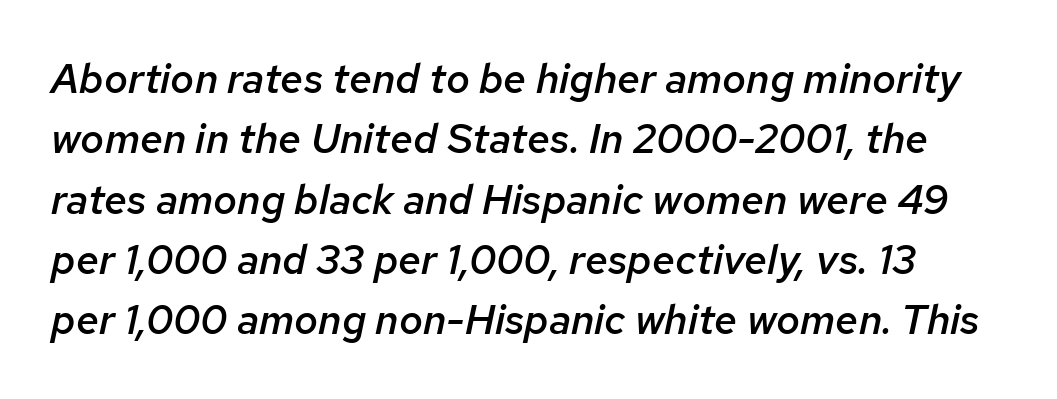
{"italic": "yes", "lean": "right", "slant_degrees": 12, "bold": "semi", "weight": "semibold", "width": "normal", "stroke_contrast": "low", "x_height": "medium", "monospaced": "no", "underline": "no", "line_spacing": "normal", "line_spacing_ratio": 1.47, "letter_spacing": "normal", "letter_spacing_em": 0.0, "glyph_px": 41}
